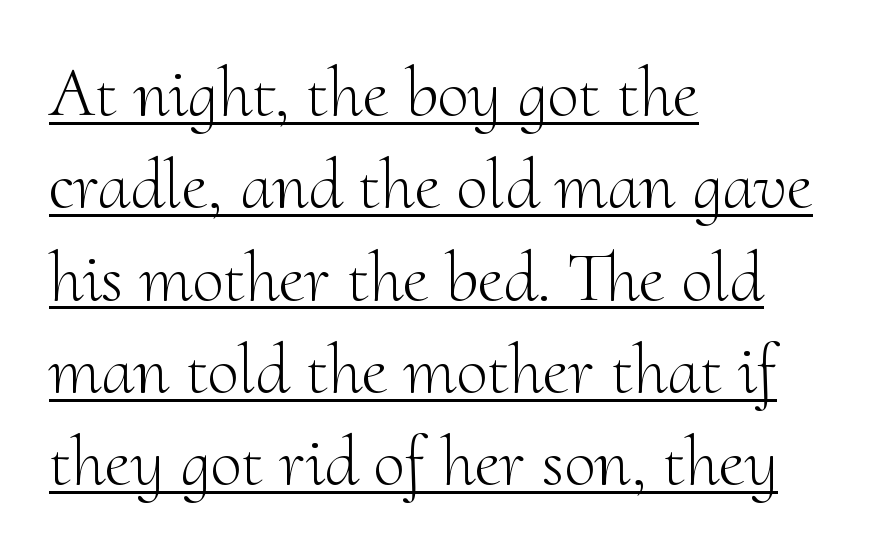
The strokes are not fattened; the text isn't bold. In terms of leading, this rendering sits right in the middle. When letters stand straight like this, we call the style roman or upright. The rendering uses the underline text-decoration. How are the letters spaced? Ordinarily, with no added tracking. The passage shown is typed in a proportional face where columns would drift.
